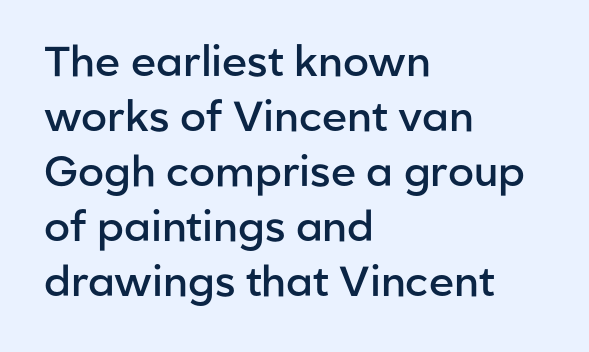
{"serif": "no", "italic": "no", "bold": "semi", "weight": "semibold", "width": "normal", "stroke_contrast": "low", "x_height": "medium", "monospaced": "no", "underline": "no", "align": "left", "line_spacing": "normal", "line_spacing_ratio": 1.31, "letter_spacing": "normal", "letter_spacing_em": 0.0, "glyph_px": 42}
